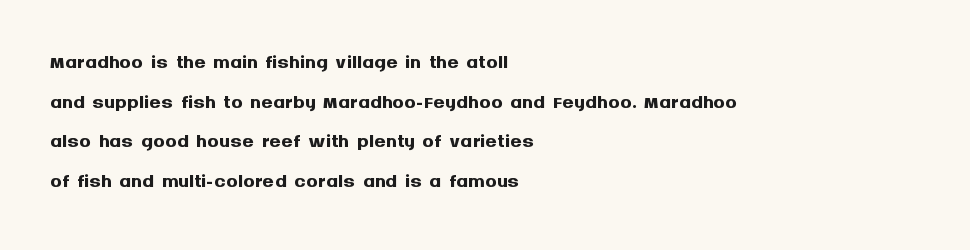
{"serif": "no", "italic": "no", "bold": "yes", "weight": "semibold", "width": "normal", "stroke_contrast": "medium", "x_height": "large", "monospaced": "no", "underline": "no", "align": "left", "line_spacing": "normal", "line_spacing_ratio": 1.37, "letter_spacing": "normal", "letter_spacing_em": 0.0, "glyph_px": 29}
